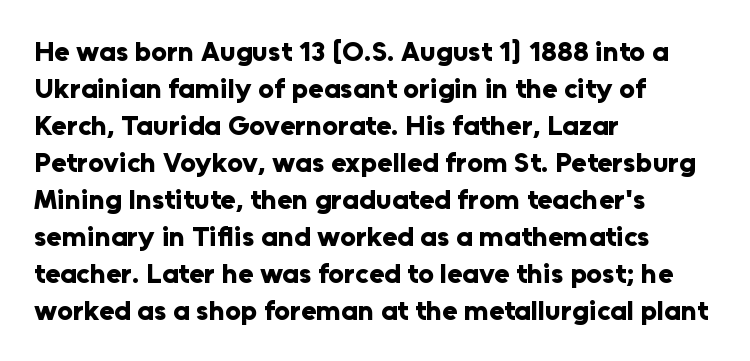
{"serif": "no", "italic": "no", "bold": "yes", "weight": "bold", "width": "normal", "stroke_contrast": "low", "x_height": "medium", "monospaced": "no", "underline": "no", "align": "left", "line_spacing": "normal", "line_spacing_ratio": 1.32, "letter_spacing": "normal", "letter_spacing_em": 0.0, "glyph_px": 28}
